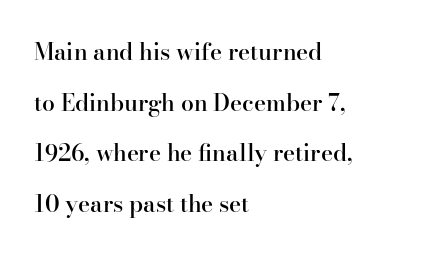
This is roman type, the default non-slanted kind. Has an underline been added? It has not. Weight: semibold (demi). This rendering uses left alignment, leaving the right contour irregular.
